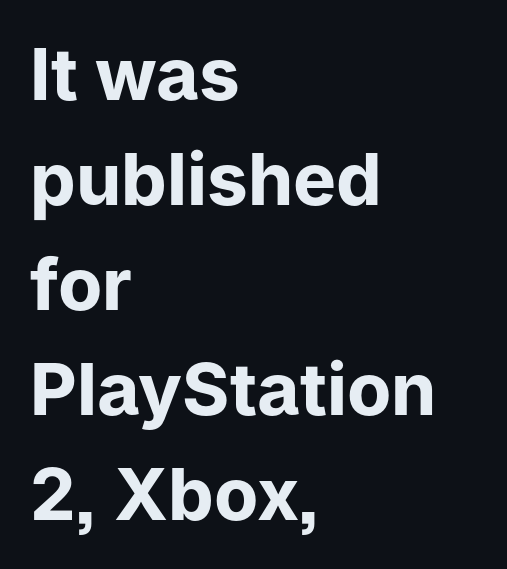
Q: Is the text bold? A: Yes.
Q: Is the text italic (slanted)? A: No, it is upright.
Q: Is the typeface a serif or a sans-serif typeface? A: Sans-serif.
Q: Is the text underlined? A: No.
Q: How is the paragraph aligned? A: Left-aligned.
Q: Is the spacing between letters normal or unusually wide? A: Normal.
Q: Is the spacing between lines tight, normal or loose? A: Normal.
Q: Width (condensed, normal, or wide)? A: Normal.
Q: Stroke contrast? A: Low.
Q: x-height? A: Medium.
Q: Monospaced? A: No.
